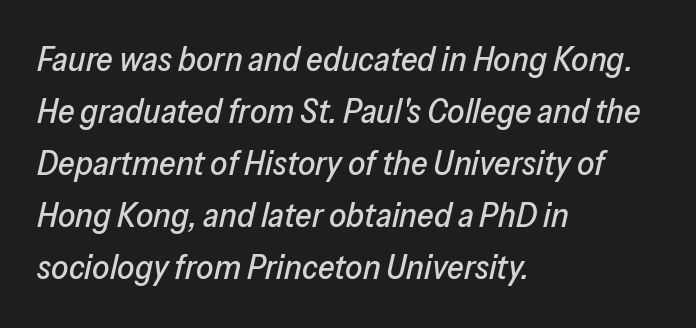
The image shows 34 px text type, italic (leaning right); set left-aligned, normal line spacing (1.53x), normal letter spacing, not underlined; low stroke contrast and a medium x-height.
